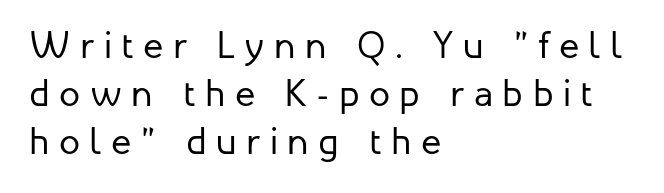
Do the characters align in a grid? No, the font is proportional. Words float on clear page, feet unadorned. One-word summary of the alignment: left. Weight class: somewhere from thin through regular. How would I describe the line gaps? Plain and ordinary. Do the letters lean? They stand straight.
